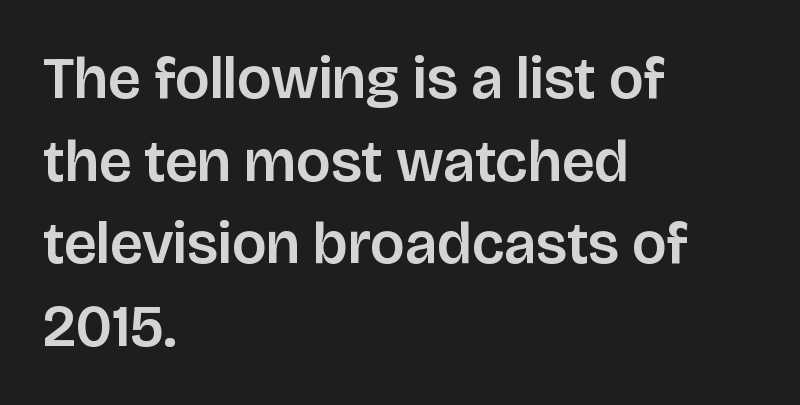
Look at the tracking — it's just the regular setting, nothing added. Nope, no serifs anywhere on these letters. A normal amount of white space separates one row of letters from the next. You could not count columns in this text — the font is proportionally spaced. Alignment: flush left. The specimen omits any rule beneath the text block's lines.
